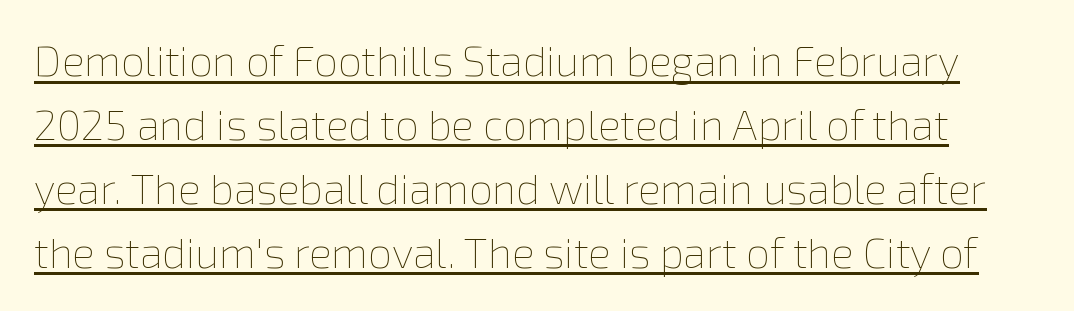
This sample has the flowing, uneven cadence of proportional lettering. These lines sit exactly where default settings would place them. In designer terms, the underline attribute is active on this setting. The line texture is even and compact thanks to regular tracking. Counters stay open thanks to moderate or lighter strokes. This sample uses an upright cut, with every glyph sitting square on the baseline.
